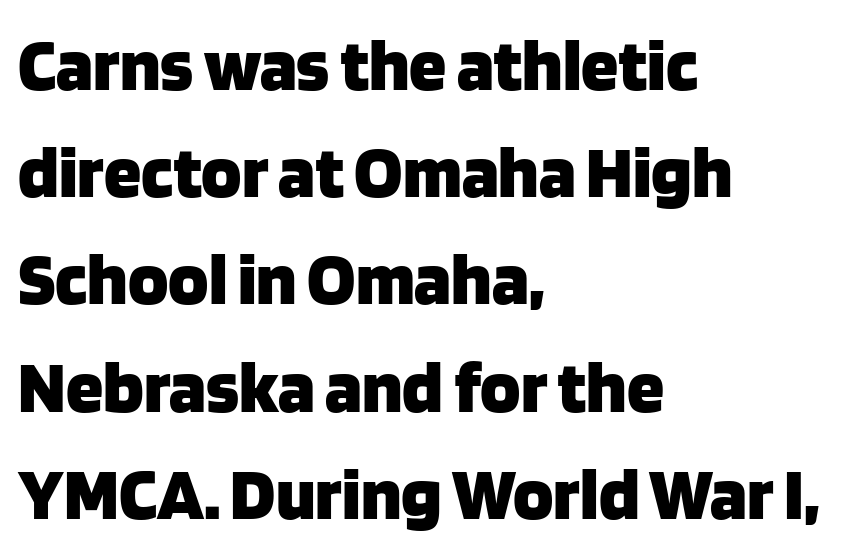
{"serif": "no", "italic": "no", "bold": "yes", "weight": "heavy", "width": "normal", "stroke_contrast": "low", "x_height": "large", "monospaced": "no", "underline": "no", "align": "left", "line_spacing": "normal", "line_spacing_ratio": 1.43, "letter_spacing": "normal", "letter_spacing_em": 0.0, "glyph_px": 75}
